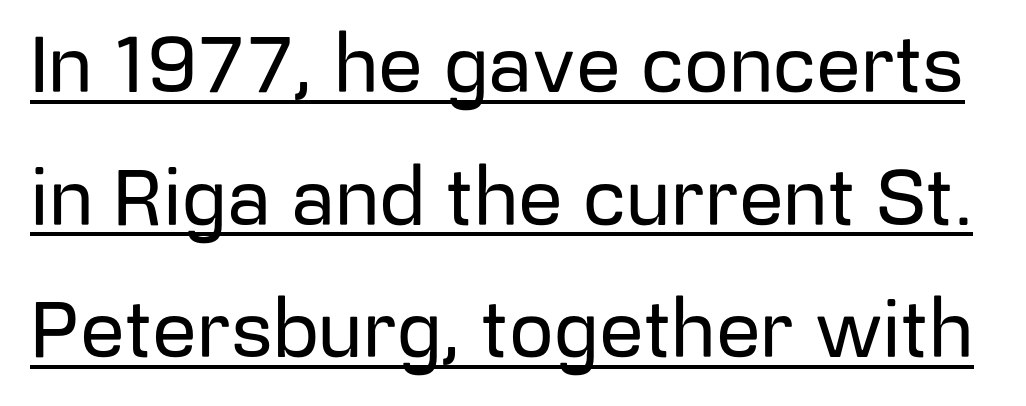
{"serif": "no", "italic": "no", "width": "normal", "stroke_contrast": "low", "x_height": "medium", "monospaced": "no", "underline": "yes", "line_spacing": "normal", "line_spacing_ratio": 1.68, "letter_spacing": "normal", "letter_spacing_em": 0.0, "glyph_px": 79}
